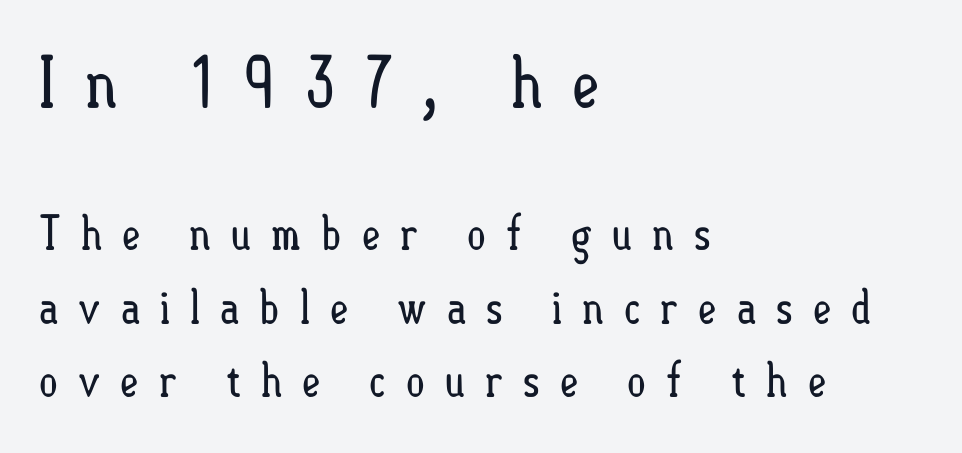
Q: Is the text bold? A: No.
Q: Is the text italic (slanted)? A: No, it is upright.
Q: Is the text underlined? A: No.
Q: How is the paragraph aligned? A: Left-aligned.
Q: Is the spacing between letters normal or unusually wide? A: Unusually wide.
Q: Is the spacing between lines tight, normal or loose? A: Normal.
Q: Which block of text is set in a larger size, the first (top) or the second (bottom)? A: The first (top) one.
Q: Width (condensed, normal, or wide)? A: Condensed.
Q: Stroke contrast? A: Low.
Q: x-height? A: Small.
Q: Monospaced? A: No.
